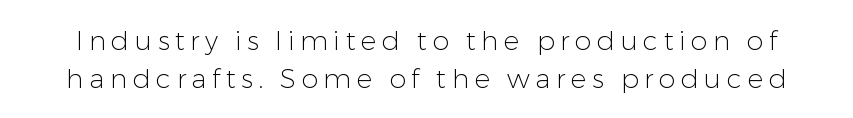
{"italic": "no", "bold": "no", "underline": "no", "line_spacing": "normal", "line_spacing_ratio": 1.39, "letter_spacing": "wide", "letter_spacing_em": 0.2, "glyph_px": 27}
